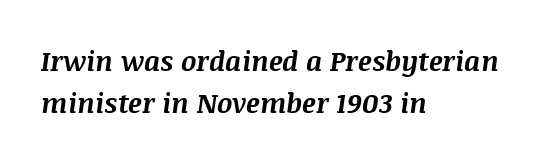
How would I describe the line gaps? Plain and ordinary. The font's italic variant was chosen for this text. A dark, heavy texture on the line: the type is bold. The gaps between neighbouring characters are ordinary and unremarkable.
